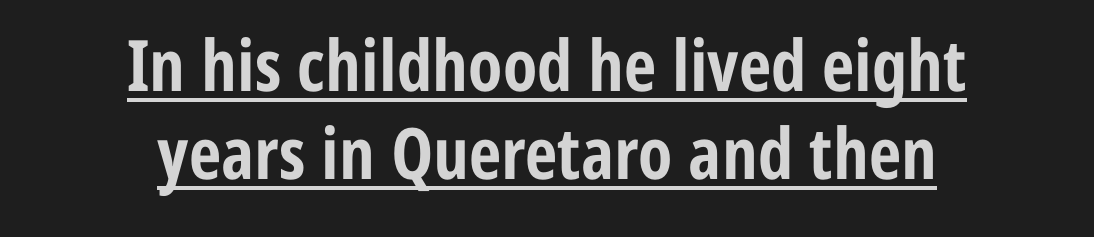
Typeset on center — no edge is straight. Every letter is thick-stroked: bold, no question. Think of a printed novel: that variable character pitch is what you see here. Glance below the letters and you will spot a drawn line. Is there any slant? The stems are plumb. Serifs: no, the terminals of the letterforms are clean.
